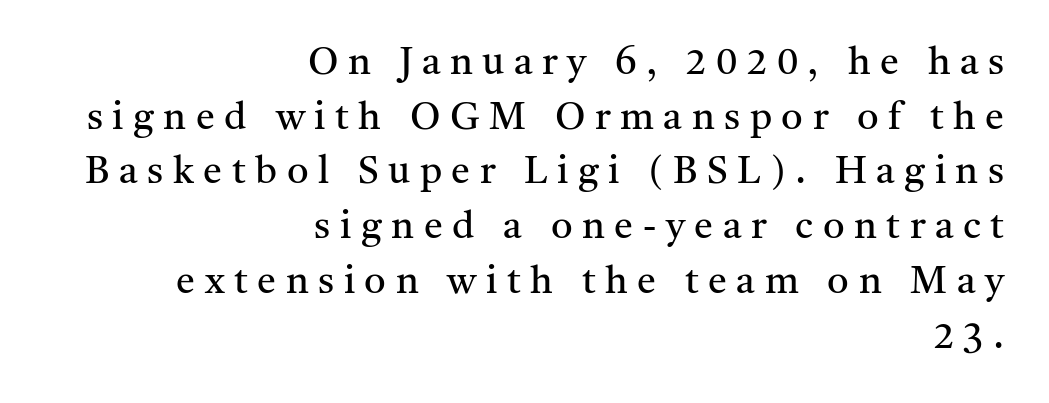
Which margin do the lines hug? The right one — the left edge is uneven. The rendering uses a moderate line-height, typical for paragraphs. These lines are composed in type with serifs. The letters stand upright; this is a roman face. In terms of letterspacing, this is a distinctly airy, spread setting.
